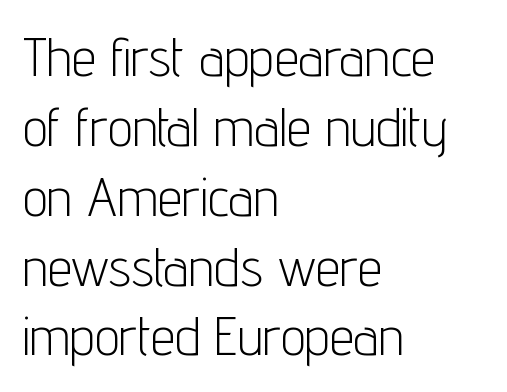
{"serif": "no", "italic": "no", "bold": "no", "weight": "light", "width": "condensed", "stroke_contrast": "low", "x_height": "medium", "monospaced": "no", "underline": "no", "align": "left", "line_spacing": "normal", "line_spacing_ratio": 1.27, "letter_spacing": "normal", "letter_spacing_em": 0.0, "glyph_px": 55}
